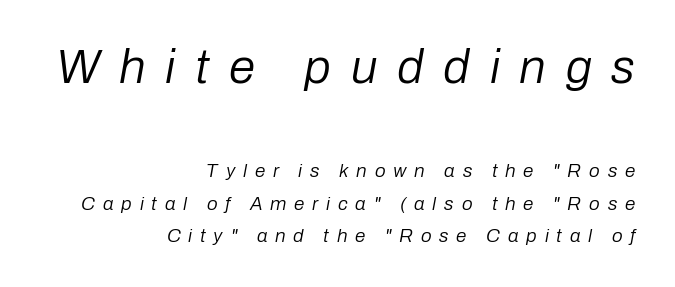
The area under the type is left untouched. Substantial extra tracking has been applied to these lines. The weight would be labelled regular, book, light, or lighter still. A student would notice the top passage is typeset larger than what follows.
